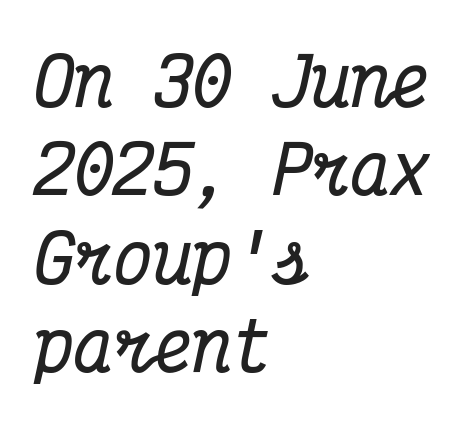
{"serif": "yes", "italic": "yes", "lean": "right", "slant_degrees": 12, "bold": "yes", "weight": "bold", "width": "condensed", "stroke_contrast": "medium", "x_height": "medium", "monospaced": "yes", "underline": "no", "align": "left", "line_spacing": "normal", "line_spacing_ratio": 1.34, "letter_spacing": "normal", "letter_spacing_em": 0.0, "glyph_px": 66}
